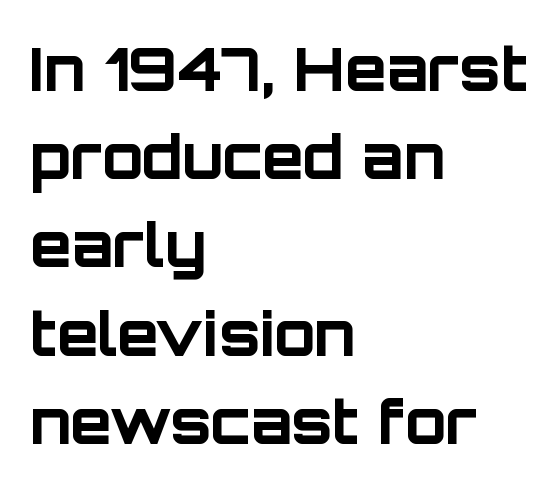
The image shows 60 px bold sans-serif type, upright; set left-aligned, normal line spacing (1.47x), normal letter spacing, not underlined; low stroke contrast and a large x-height.
